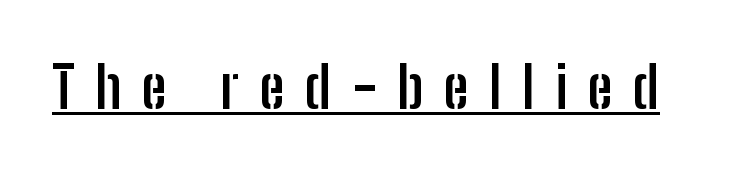
{"serif": "no", "italic": "no", "bold": "yes", "weight": "semibold", "width": "condensed", "stroke_contrast": "low", "x_height": "medium", "monospaced": "no", "underline": "yes", "letter_spacing": "wide", "letter_spacing_em": 0.36, "glyph_px": 57}
